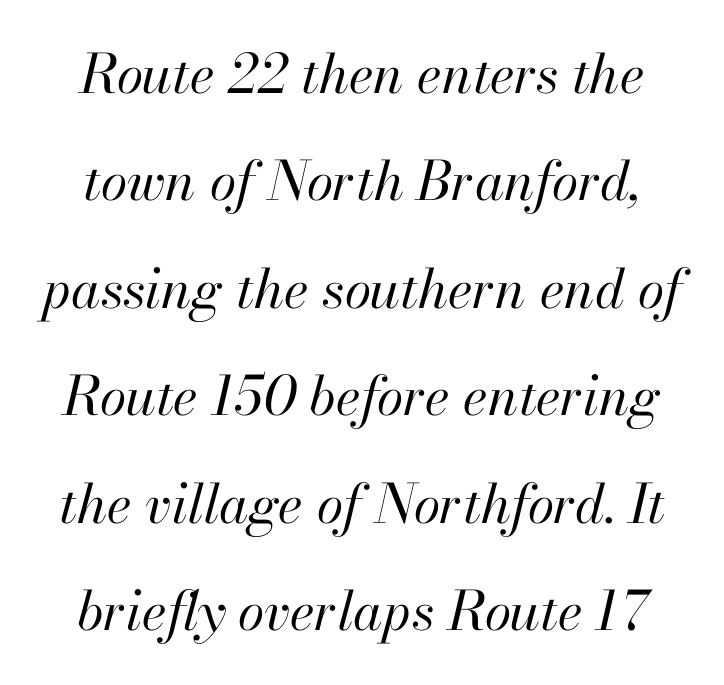
The rendering uses natural spacing where letterforms have individual widths. Stroke mass is kept to a normal reading level or below. Plain, unruled lines of type. Nobody touched the tracking dial on this one. Leading: increased.
